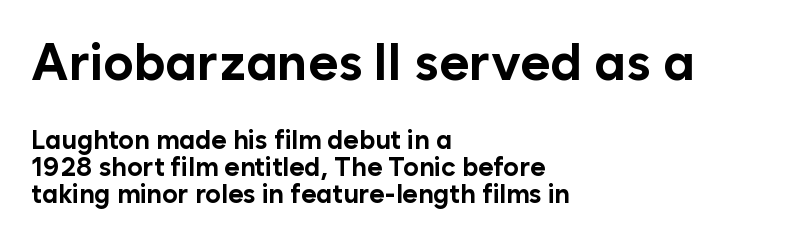
The image shows 51 px bold sans-serif type, upright; set left-aligned, tight line spacing (1.03x), normal letter spacing, not underlined; the first (top) block is 1.96x larger; low stroke contrast and a medium x-height.
